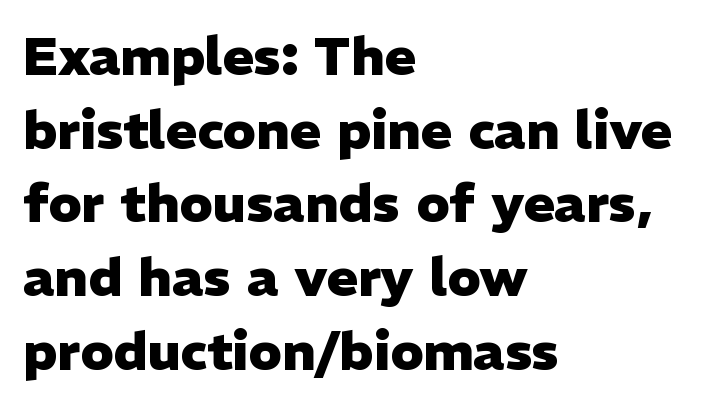
This rendering leaves character spacing at its baseline value. The area under the type is left untouched. Do the characters align in a grid? No, the font is proportional. Plenty of ink on the page — the face is bold. The rag falls on the right side of this text block. This sample keeps an unexceptional amount of space between lines.
